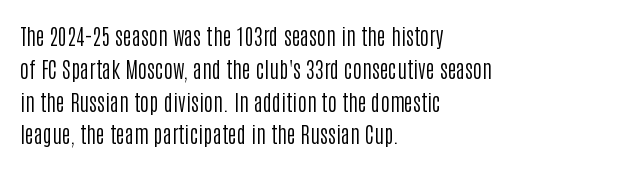
Q: Is the text bold? A: No.
Q: Is the text italic (slanted)? A: No, it is upright.
Q: Is the text underlined? A: No.
Q: How is the paragraph aligned? A: Left-aligned.
Q: Is the spacing between letters normal or unusually wide? A: Normal.
Q: Is the spacing between lines tight, normal or loose? A: Normal.
